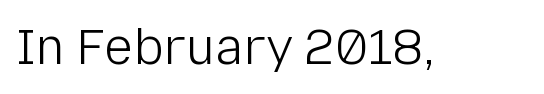
The image shows 49 px light sans-serif type, upright; set normal letter spacing, not underlined; low stroke contrast and a medium x-height.
